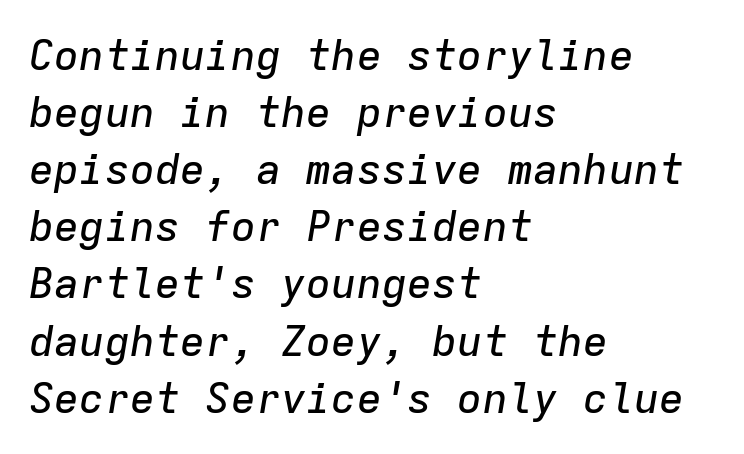
The image shows 42 px text type, italic (leaning right), monospaced; set left-aligned, normal line spacing (1.36x), normal letter spacing, not underlined; low stroke contrast and a medium x-height.
